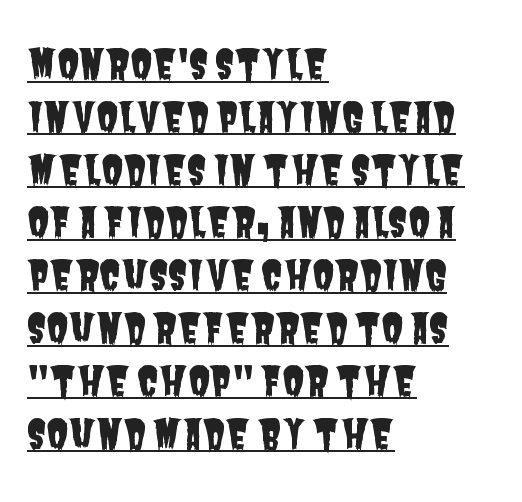
The image shows 40 px condensed sans-serif type; set left-aligned, normal line spacing (1.32x), normal letter spacing, underlined; low stroke contrast and a large x-height.
